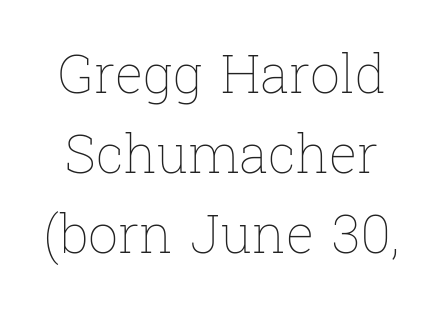
Is there much room between lines? A standard amount, neither cramped nor airy. The paragraph shown floats in the horizontal middle. Notice how the stems are strictly vertical — no italics here. No letter is thick-stroked: the sample isn't bold. You could not count columns in this text — the font is proportionally spaced.
